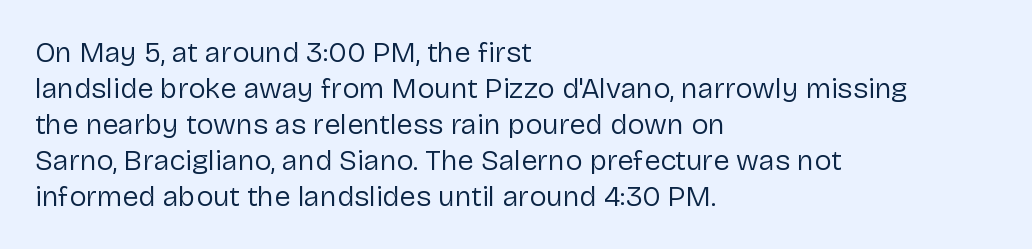
Q: Is the text bold? A: No.
Q: Is the text italic (slanted)? A: No, it is upright.
Q: Is the typeface a serif or a sans-serif typeface? A: Sans-serif.
Q: Is the text underlined? A: No.
Q: How is the paragraph aligned? A: Left-aligned.
Q: Is the spacing between letters normal or unusually wide? A: Normal.
Q: Width (condensed, normal, or wide)? A: Normal.
Q: Stroke contrast? A: Low.
Q: x-height? A: Medium.
Q: Monospaced? A: No.
